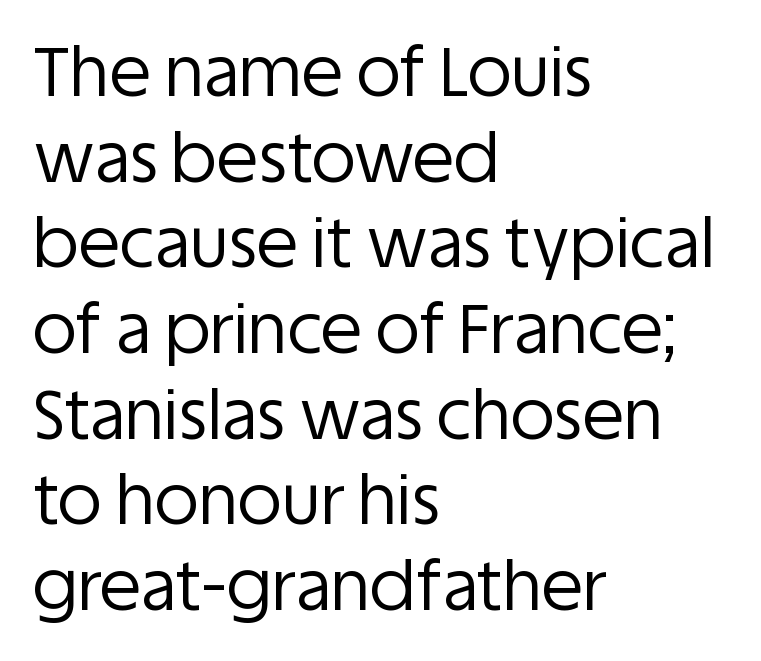
The image shows 68 px regular-weight sans-serif type, upright; set left-aligned, normal line spacing (1.26x), normal letter spacing, not underlined; low stroke contrast and a large x-height.
